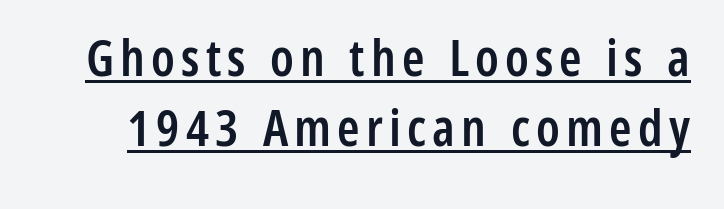
The image shows 51 px semibold, condensed sans-serif type, upright; set normal line spacing (1.38x), underlined; low stroke contrast and a medium x-height.
